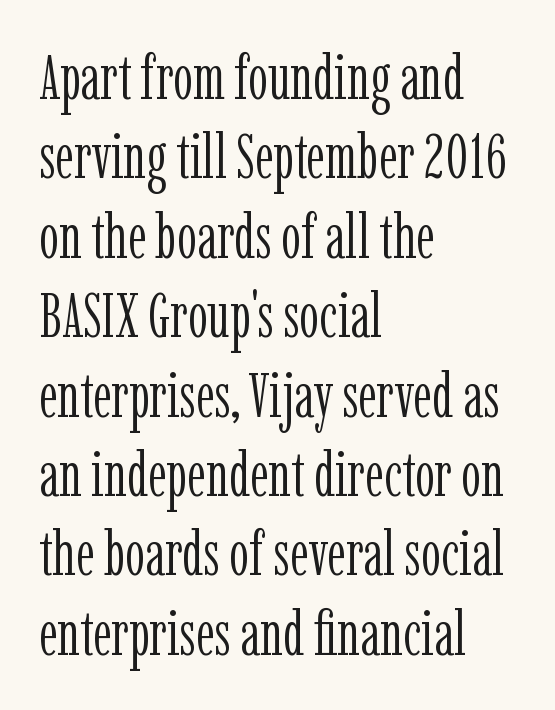
Q: Is the text bold? A: No.
Q: Is the text italic (slanted)? A: No, it is upright.
Q: Is the typeface a serif or a sans-serif typeface? A: Serif.
Q: Is the text underlined? A: No.
Q: How is the paragraph aligned? A: Left-aligned.
Q: Is the spacing between letters normal or unusually wide? A: Normal.
Q: Is the spacing between lines tight, normal or loose? A: Normal.
Q: Width (condensed, normal, or wide)? A: Condensed.
Q: Stroke contrast? A: Low.
Q: x-height? A: Medium.
Q: Monospaced? A: No.
